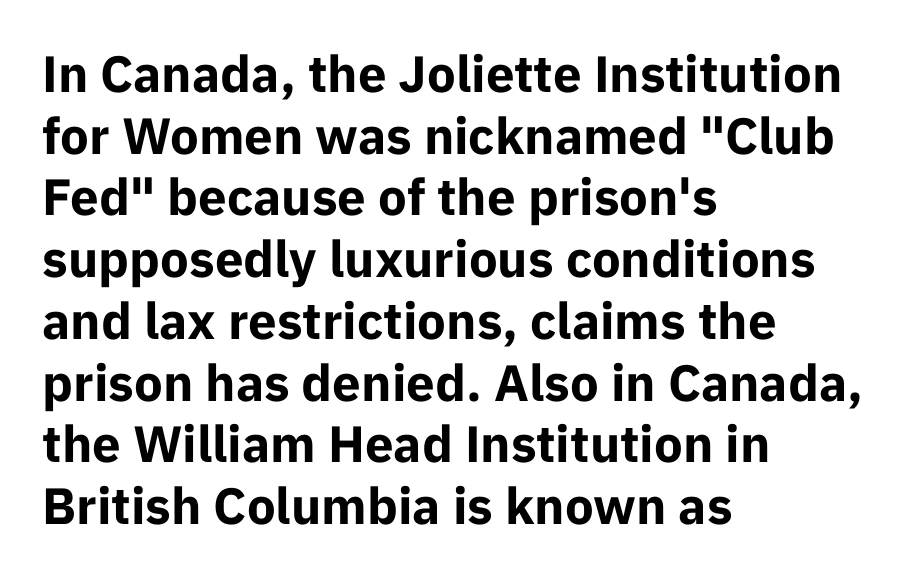
Q: Is the text bold? A: Yes.
Q: Is the text italic (slanted)? A: No, it is upright.
Q: Is the typeface a serif or a sans-serif typeface? A: Sans-serif.
Q: Is the text underlined? A: No.
Q: How is the paragraph aligned? A: Left-aligned.
Q: Is the spacing between letters normal or unusually wide? A: Normal.
Q: Width (condensed, normal, or wide)? A: Normal.
Q: Stroke contrast? A: Low.
Q: x-height? A: Medium.
Q: Monospaced? A: No.
